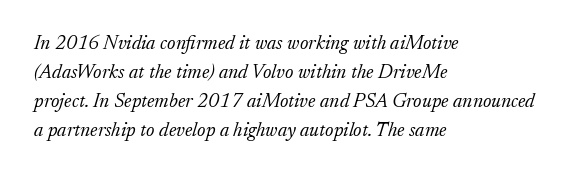
Q: Is the text bold? A: No.
Q: Is the text italic (slanted)? A: Yes, it leans right by about 17 degrees.
Q: Is the text underlined? A: No.
Q: How is the paragraph aligned? A: Left-aligned.
Q: Is the spacing between letters normal or unusually wide? A: Normal.
Q: Is the spacing between lines tight, normal or loose? A: Normal.
